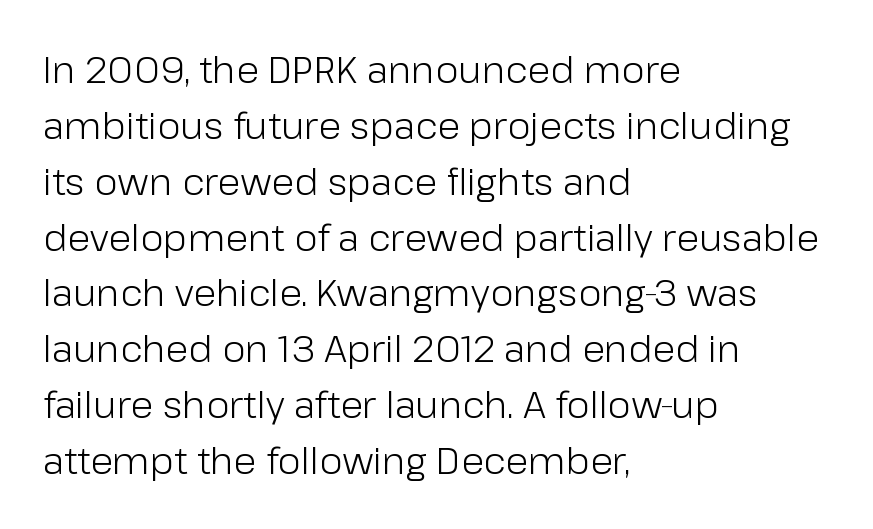
The passage shown has conventional tracking throughout. Does the type have serifs? No, each stem ends abruptly. On a weight scale, this lands at 450 or below. This rendering features lettering with no underline.
